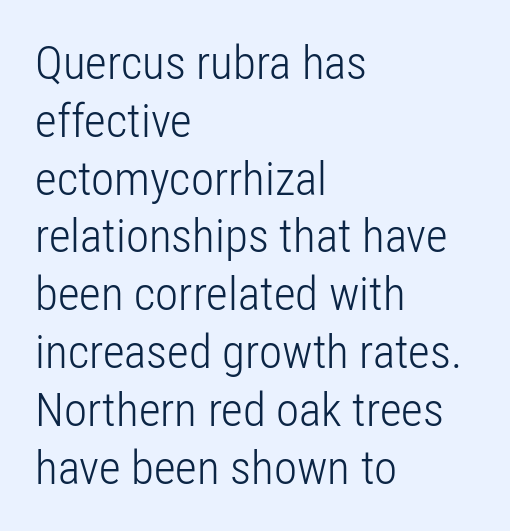
You could not count columns in this text — the font is proportionally spaced. The zone under the glyphs is completely vacant. Nope, not italic — everything's standing straight. Nothing sits at the stroke ends, so this counts as sans-serif. Spacing between characters is what you'd get straight out of the box.
